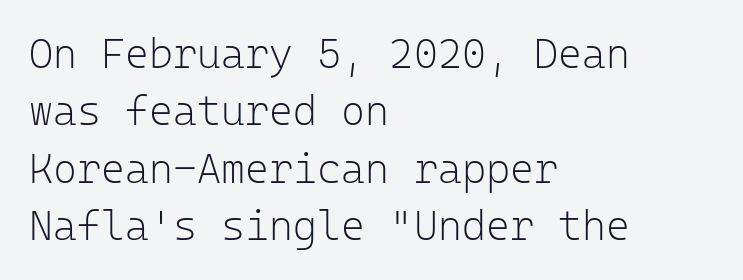
Q: Is the text bold? A: No.
Q: Is the text italic (slanted)? A: No, it is upright.
Q: Is the typeface a serif or a sans-serif typeface? A: Sans-serif.
Q: Is the text underlined? A: No.
Q: How is the paragraph aligned? A: Left-aligned.
Q: Is the spacing between letters normal or unusually wide? A: Normal.
Q: Is the spacing between lines tight, normal or loose? A: Normal.
Q: Width (condensed, normal, or wide)? A: Normal.
Q: Stroke contrast? A: Low.
Q: x-height? A: Medium.
Q: Monospaced? A: Yes.
